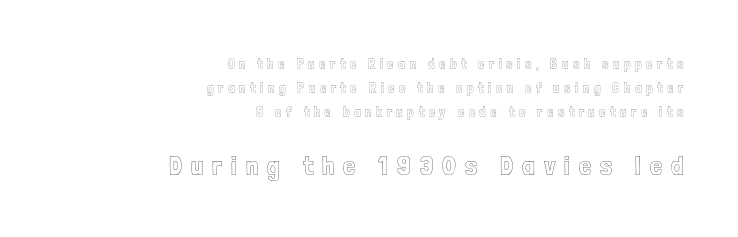
{"italic": "no", "underline": "no", "align": "right", "line_spacing_ratio": 1.72, "letter_spacing": "wide", "letter_spacing_em": 0.33, "larger_block": "second", "size_ratio": 1.93, "glyph_px": 27}
